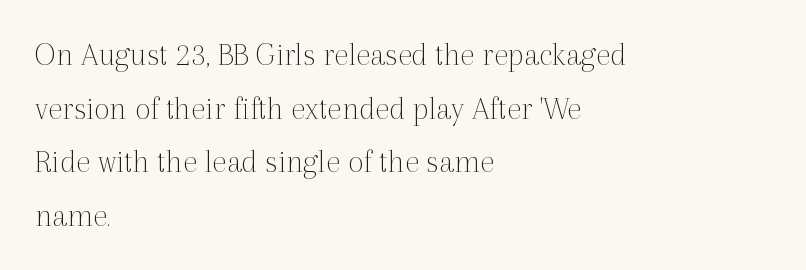
{"serif": "yes", "italic": "no", "bold": "no", "weight": "thin", "width": "normal", "x_height": "medium", "monospaced": "no", "underline": "no", "align": "left", "line_spacing": "normal", "line_spacing_ratio": 1.58, "letter_spacing": "normal", "letter_spacing_em": 0.0, "glyph_px": 34}
